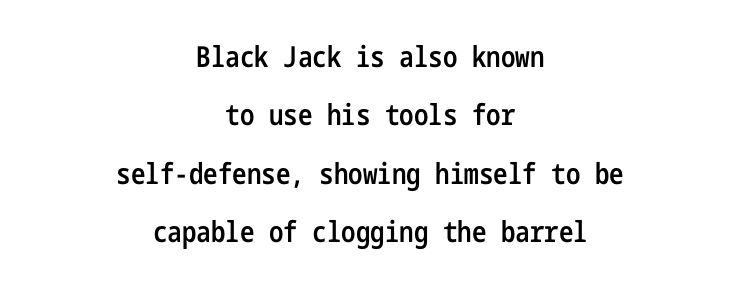
A clean baseline with only descenders dipping below it. Characters follow at the spacing the type designer built in. What kind of face is this? One without serifs — a sans. It's the straight-up-and-down kind of type. Vertically, the passage feels expansive, rows floating well apart.
